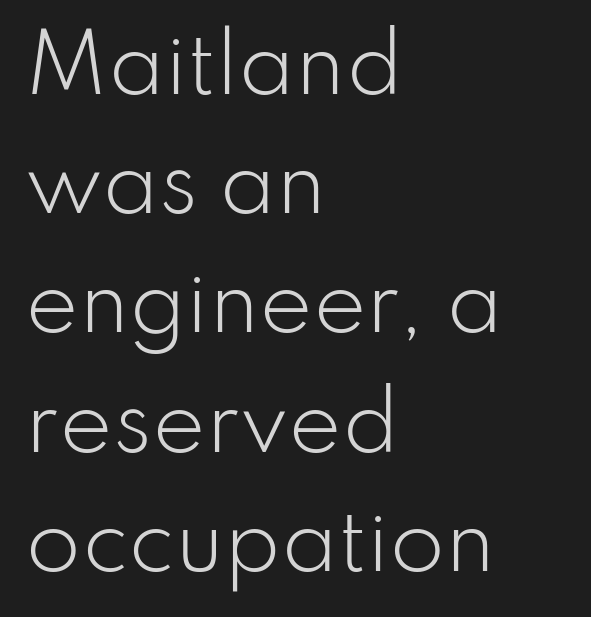
Letter spacing: default. Summary of vertical rhythm: regular, with standard interline spacing. Stroke mass is kept to a normal reading level or below. Every row of glyphs begins at an identical x-position on the left. The face used here is proportionally spaced, like ordinary book or web type. The face used here is a sans, in the tradition of grotesques and geometrics.
